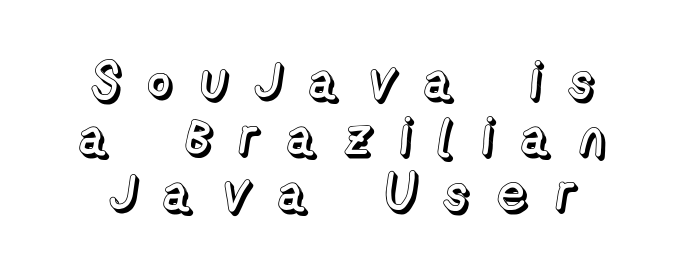
The passage shown stacks its lines with hardly any gap. Letter spacing: wide. The passage shown is not underscored anywhere. Spacing verdict: proportional, widths tailored to each character.
